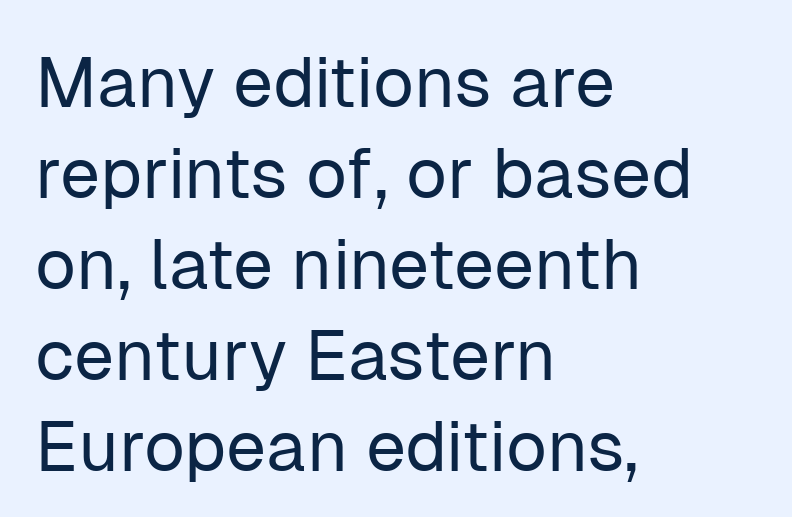
{"serif": "no", "italic": "no", "bold": "no", "weight": "regular", "width": "normal", "stroke_contrast": "low", "x_height": "medium", "monospaced": "no", "underline": "no", "align": "left", "line_spacing": "normal", "line_spacing_ratio": 1.28, "letter_spacing": "normal", "letter_spacing_em": 0.0, "glyph_px": 71}
